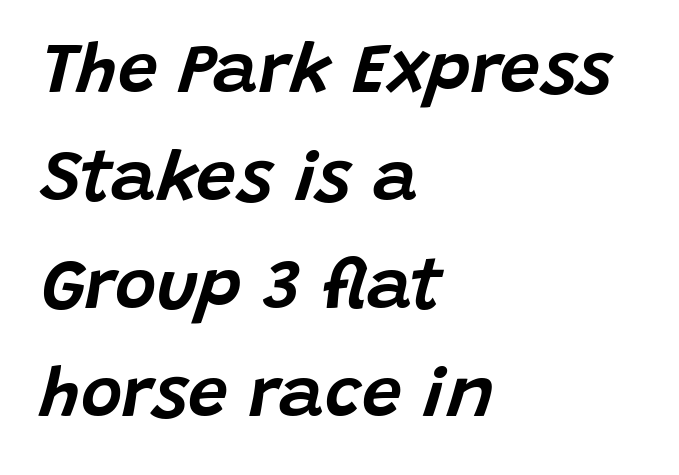
{"italic": "yes", "lean": "right", "slant_degrees": 15, "width": "normal", "stroke_contrast": "low", "x_height": "large", "monospaced": "no", "underline": "no", "align": "left", "line_spacing": "normal", "line_spacing_ratio": 1.52, "letter_spacing": "normal", "letter_spacing_em": 0.0, "glyph_px": 71}
